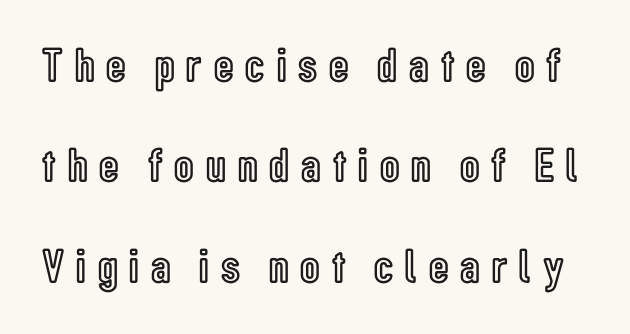
Caption: expanded tracking, letters set apart. It's the straight-up-and-down kind of type. Proportional: the letters do not fall into vertical columns. This rendering features lettering with no underline. The line-height multiplier appears high, well above default.
